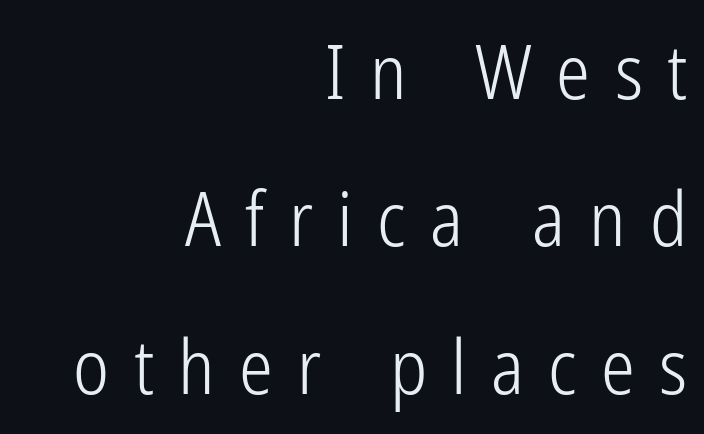
Q: Is the text bold? A: No.
Q: Is the text italic (slanted)? A: No, it is upright.
Q: Is the typeface a serif or a sans-serif typeface? A: Sans-serif.
Q: Is the text underlined? A: No.
Q: How is the paragraph aligned? A: Right-aligned.
Q: Is the spacing between letters normal or unusually wide? A: Unusually wide.
Q: Is the spacing between lines tight, normal or loose? A: Loose.
Q: Width (condensed, normal, or wide)? A: Condensed.
Q: Stroke contrast? A: Low.
Q: x-height? A: Medium.
Q: Monospaced? A: No.
